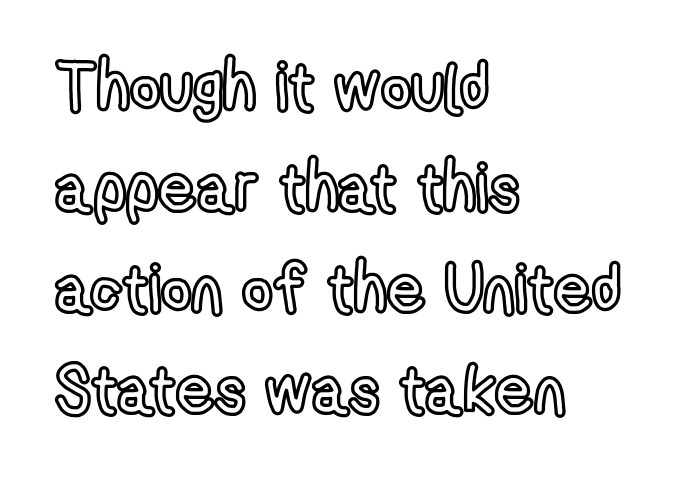
The letterforms sit shoulder to shoulder at normal distance. Varying glyph widths throughout — classic text-font behaviour. Horizontal bands of white between lines are of average thickness. The text block is weighted toward the left margin, trailing off unevenly rightward.
